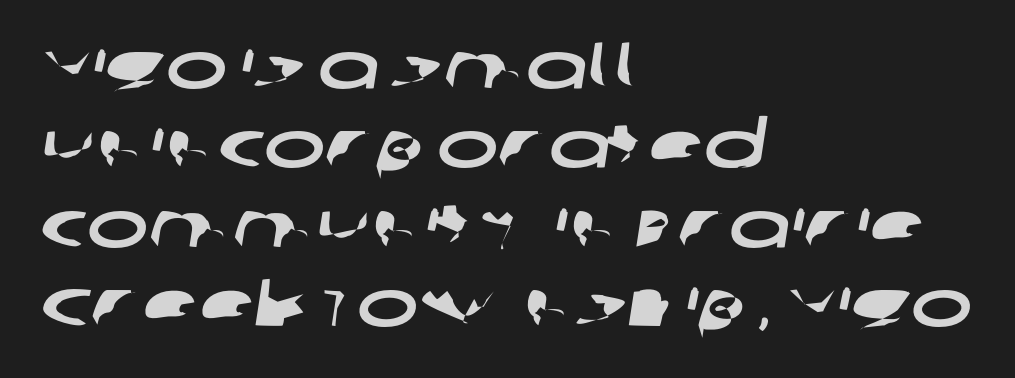
This is sans-serif lettering, the kind often seen on screens and signage. The tracking reads as untouched default to a designer's eye. Casual observation: everything's shoved over to the left. A typesetter would call this proportional, since set widths differ per character.
